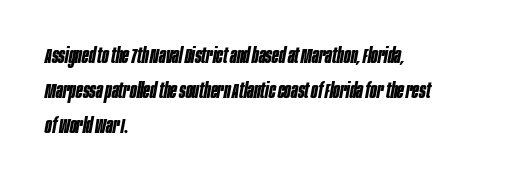
The image shows 22 px bold type, italic (leaning right); set left-aligned, normal line spacing (1.59x), normal letter spacing, not underlined.
